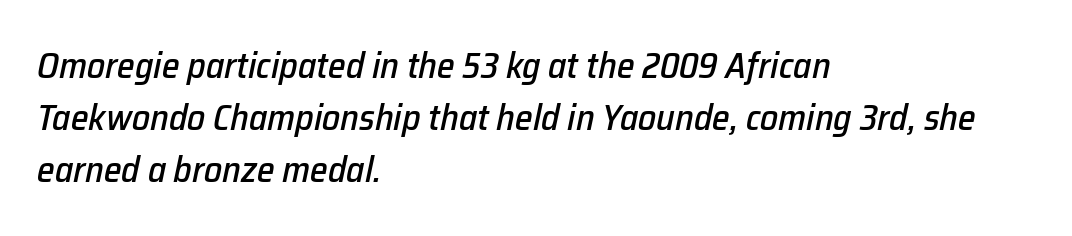
{"italic": "yes", "lean": "right", "slant_degrees": 12, "width": "normal", "stroke_contrast": "low", "x_height": "medium", "monospaced": "no", "underline": "no", "align": "left", "line_spacing": "normal", "line_spacing_ratio": 1.45, "letter_spacing": "normal", "letter_spacing_em": 0.0, "glyph_px": 36}
